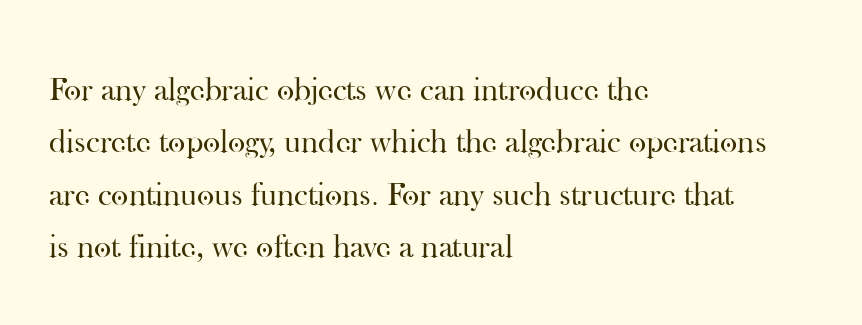
The image shows 33 px regular-weight serif type, upright; set left-aligned, normal line spacing (1.59x), normal letter spacing, not underlined; high stroke contrast and a small x-height.
